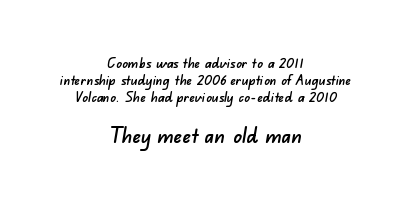
The image shows 21 px text type; set centered, line spacing 1.23x, normal letter spacing, not underlined; the second (bottom) block is 1.5x larger.
